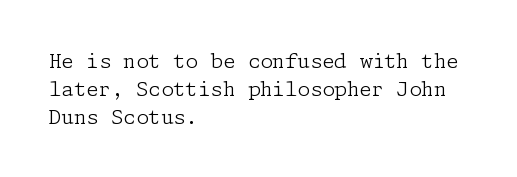
{"italic": "no", "bold": "no", "underline": "no", "align": "left", "line_spacing": "normal", "line_spacing_ratio": 1.39, "letter_spacing": "normal", "letter_spacing_em": 0.0, "glyph_px": 20}
